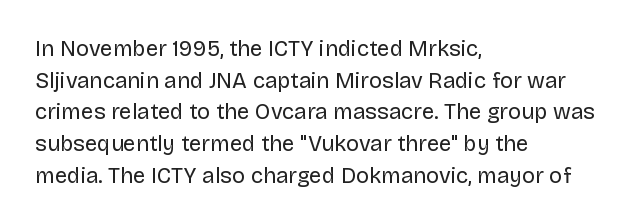
Q: Is the text bold? A: No.
Q: Is the text italic (slanted)? A: No, it is upright.
Q: Is the text underlined? A: No.
Q: How is the paragraph aligned? A: Left-aligned.
Q: Is the spacing between letters normal or unusually wide? A: Normal.
Q: Is the spacing between lines tight, normal or loose? A: Normal.
